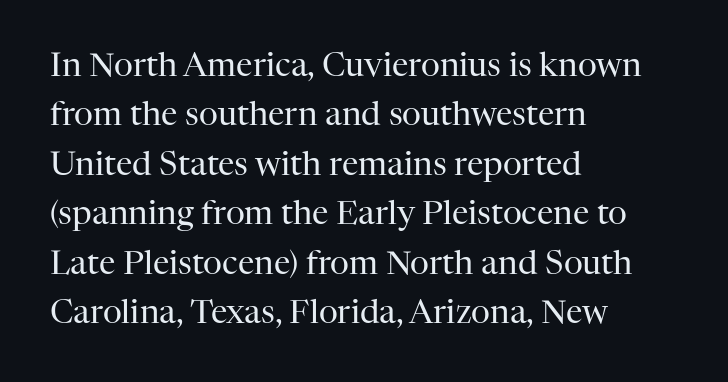
{"serif": "yes", "italic": "no", "bold": "no", "weight": "regular", "width": "normal", "stroke_contrast": "high", "x_height": "medium", "monospaced": "no", "underline": "no", "align": "left", "line_spacing": "normal", "line_spacing_ratio": 1.5, "letter_spacing": "normal", "letter_spacing_em": 0.0, "glyph_px": 33}
